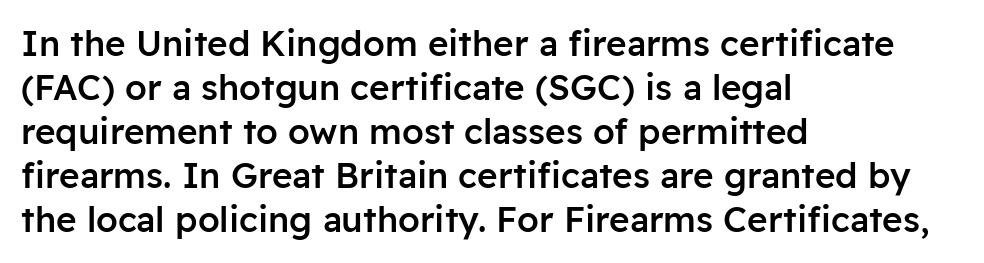
The face used here is a semibold: visibly heavier than regular, lighter than bold. Vertical strokes here are truly vertical. The rendering shows plain stroke endings on the letterforms — a sans-serif design. Regarding leading, the lines here are spaced in the standard way. The face used here is proportionally spaced, like ordinary book or web type.
